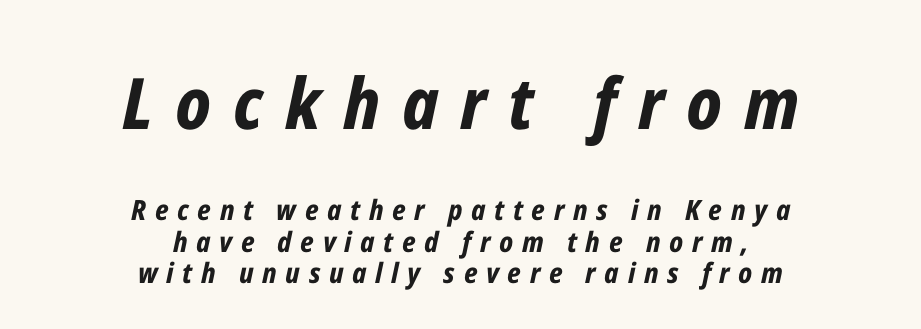
Q: Is the text bold? A: Yes.
Q: Is the text italic (slanted)? A: Yes, it leans right by about 12 degrees.
Q: Is the text underlined? A: No.
Q: How is the paragraph aligned? A: Centered.
Q: Is the spacing between letters normal or unusually wide? A: Unusually wide.
Q: Is the spacing between lines tight, normal or loose? A: Tight.
Q: Which block of text is set in a larger size, the first (top) or the second (bottom)? A: The first (top) one.
Q: Width (condensed, normal, or wide)? A: Condensed.
Q: Stroke contrast? A: Low.
Q: x-height? A: Medium.
Q: Monospaced? A: No.
